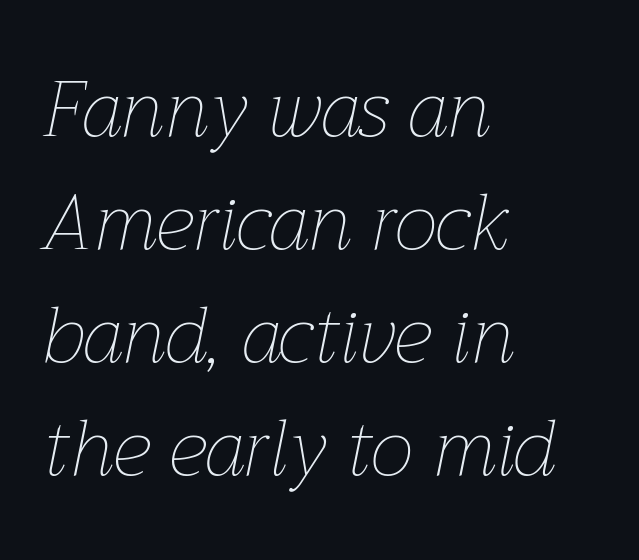
Q: Is the text bold? A: No.
Q: Is the text italic (slanted)? A: Yes, it leans right by about 12 degrees.
Q: Is the text underlined? A: No.
Q: How is the paragraph aligned? A: Left-aligned.
Q: Is the spacing between letters normal or unusually wide? A: Normal.
Q: Is the spacing between lines tight, normal or loose? A: Normal.
Q: Width (condensed, normal, or wide)? A: Normal.
Q: Stroke contrast? A: Low.
Q: x-height? A: Medium.
Q: Monospaced? A: No.
